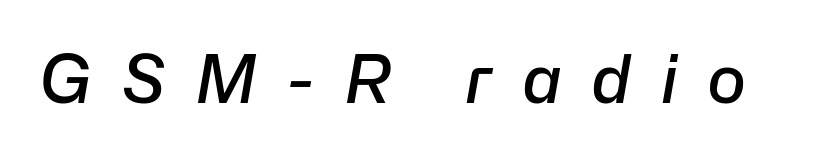
{"italic": "yes", "lean": "right", "slant_degrees": 10, "bold": "semi", "weight": "semibold", "width": "normal", "stroke_contrast": "low", "x_height": "medium", "monospaced": "no", "underline": "no", "letter_spacing": "wide", "letter_spacing_em": 0.43, "glyph_px": 66}
